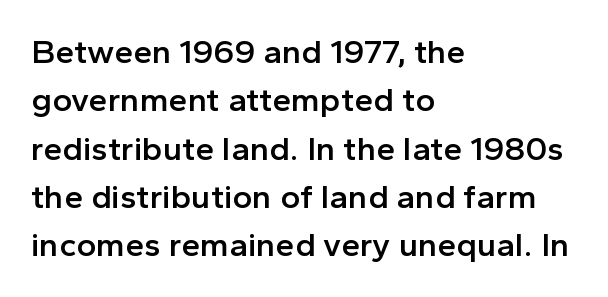
The image shows 34 px semibold sans-serif type, upright; set left-aligned, normal line spacing (1.42x), normal letter spacing, not underlined; a medium x-height.
